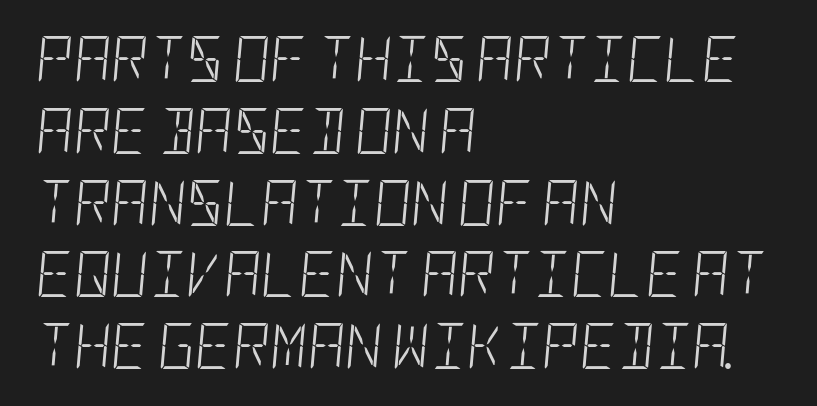
Q: Is the text bold? A: No.
Q: Is the text italic (slanted)? A: Yes, it leans right by about 5 degrees.
Q: Is the text underlined? A: No.
Q: How is the paragraph aligned? A: Left-aligned.
Q: Is the spacing between letters normal or unusually wide? A: Normal.
Q: Is the spacing between lines tight, normal or loose? A: Normal.
Q: Width (condensed, normal, or wide)? A: Condensed.
Q: Stroke contrast? A: Low.
Q: x-height? A: Large.
